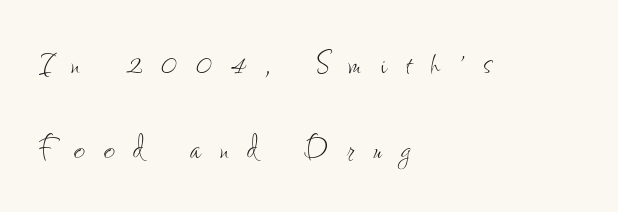
{"bold": "no", "weight": "thin", "width": "condensed", "stroke_contrast": "low", "x_height": "small", "monospaced": "no", "underline": "no", "align": "left", "line_spacing": "loose", "line_spacing_ratio": 2.18, "letter_spacing": "wide", "letter_spacing_em": 0.49, "glyph_px": 39}
